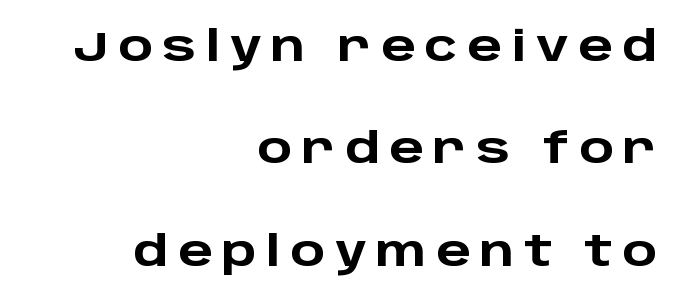
Q: Is the text bold? A: Yes.
Q: Is the text italic (slanted)? A: No, it is upright.
Q: Is the typeface a serif or a sans-serif typeface? A: Sans-serif.
Q: Is the text underlined? A: No.
Q: How is the paragraph aligned? A: Right-aligned.
Q: Is the spacing between letters normal or unusually wide? A: Unusually wide.
Q: Is the spacing between lines tight, normal or loose? A: Loose.
Q: Width (condensed, normal, or wide)? A: Wide.
Q: Stroke contrast? A: Low.
Q: x-height? A: Large.
Q: Monospaced? A: No.
